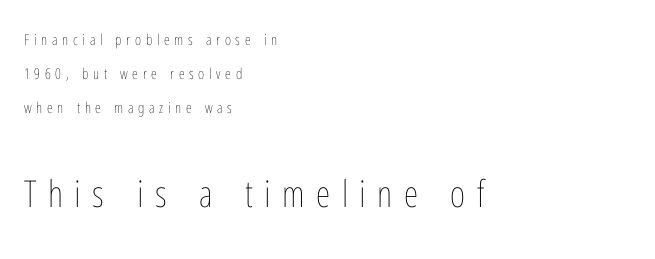
The zone under the glyphs is completely vacant. A student would call this left alignment; a typographer would say flush left, rag right. Between these two stacked blocks, the lower one wins on size. Successive baselines arrive slowly, with a big drop between each. The axis of the letterforms is exactly vertical.
